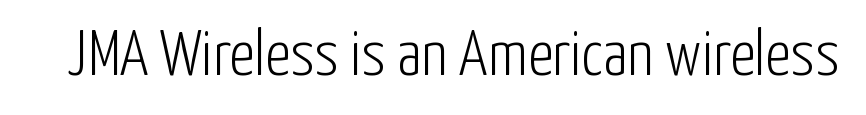
{"serif": "no", "italic": "no", "bold": "no", "weight": "light", "width": "condensed", "stroke_contrast": "low", "x_height": "medium", "monospaced": "no", "underline": "no", "letter_spacing": "normal", "letter_spacing_em": 0.0, "glyph_px": 65}
